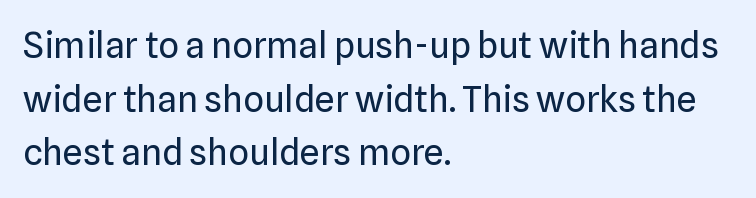
The space directly below the letters is spotless. Does the leading feel generous? No, just average. It's the straight-up-and-down kind of type. Is the type heavy? It reads as light-to-regular instead.
